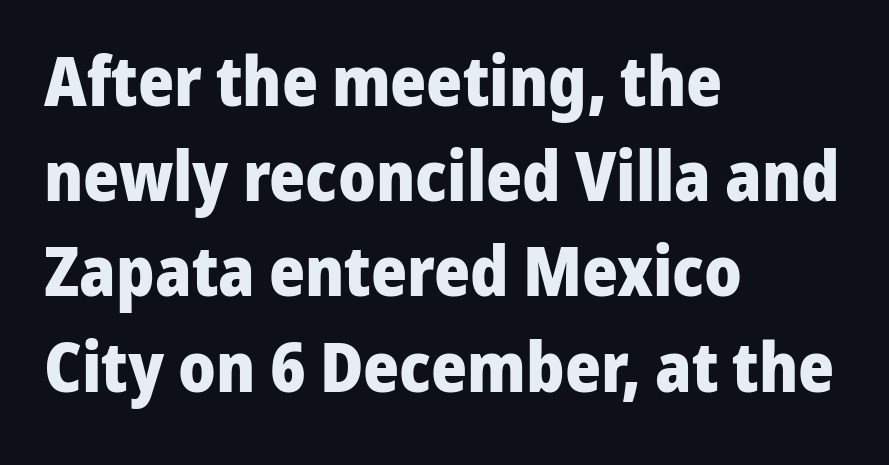
The string is rendered with underlining switched off. Proportional: the letters do not fall into vertical columns. The font's upright variant was chosen for this text. Typographic density is high because the face is bold. The type is set solid horizontally, with unmodified tracking. One glance says typical: line gaps are just what's usual.
